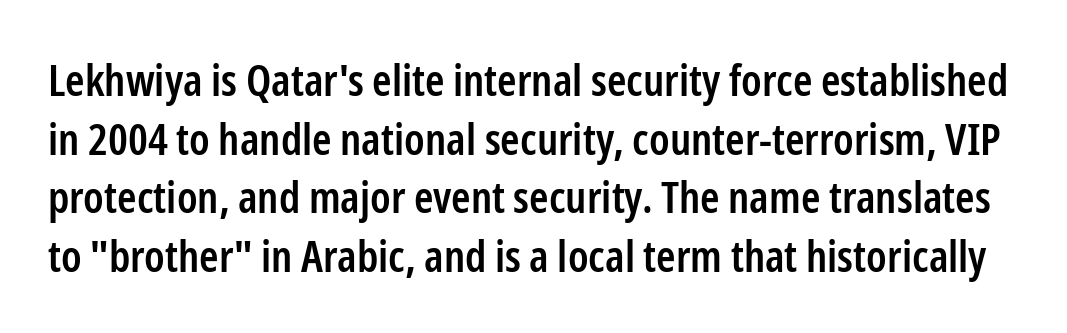
The image shows 44 px semibold, condensed sans-serif type, upright; set normal line spacing (1.33x), normal letter spacing, not underlined; low stroke contrast and a medium x-height.
